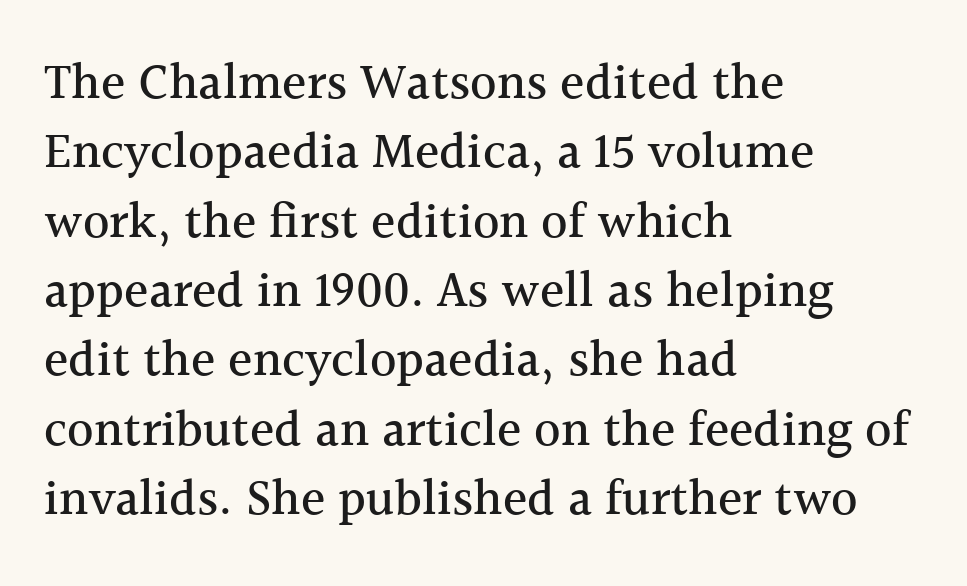
Q: Is the text italic (slanted)? A: No, it is upright.
Q: Is the typeface a serif or a sans-serif typeface? A: Serif.
Q: Is the text underlined? A: No.
Q: How is the paragraph aligned? A: Left-aligned.
Q: Is the spacing between letters normal or unusually wide? A: Normal.
Q: Is the spacing between lines tight, normal or loose? A: Normal.
Q: Width (condensed, normal, or wide)? A: Normal.
Q: x-height? A: Medium.
Q: Monospaced? A: No.
